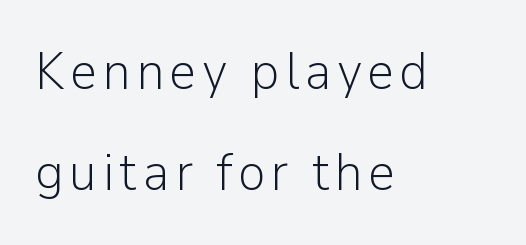
The image shows 53 px light sans-serif type, upright; set left-aligned, loose line spacing (1.91x), not underlined; low stroke contrast and a medium x-height.
